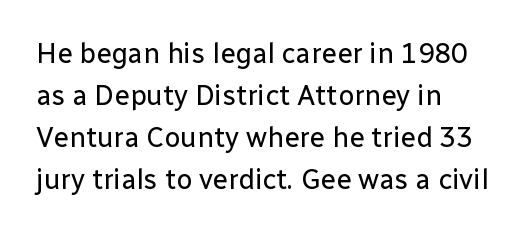
The horizontal fit of the characters is conventional and even. Unlike a traditional serif, this face leaves its strokes unadorned. You could not count columns in this text — the font is proportionally spaced. Italic? Not at all — the glyphs are vertical. The face looks like a standard text weight, possibly lighter.
